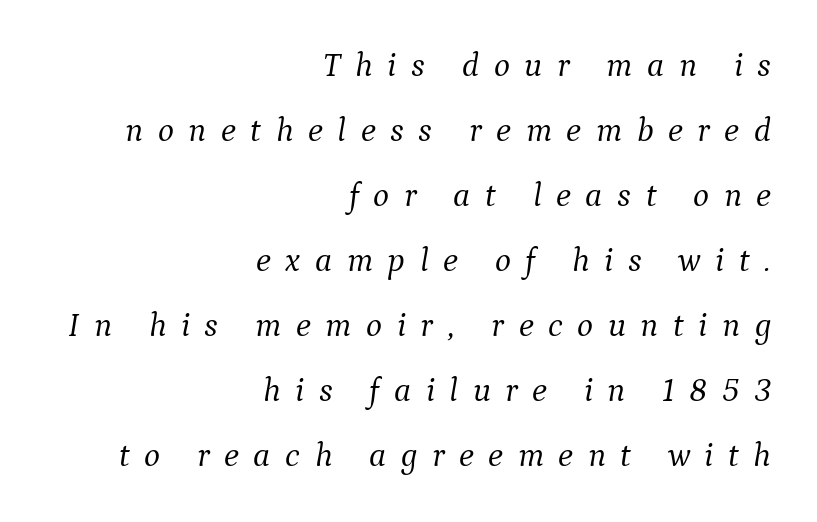
The image shows 34 px light serif type, italic (leaning right); set right-aligned, loose line spacing (1.91x), unusually wide letter spacing (+0.43 em), not underlined; medium stroke contrast and a medium x-height.
